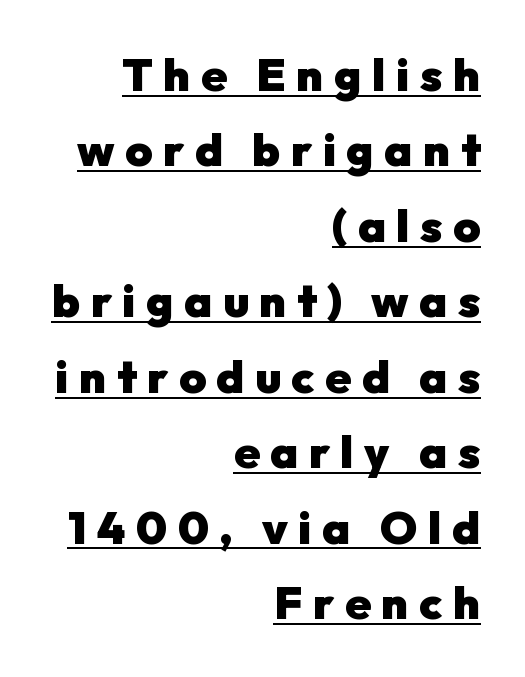
Q: Is the text bold? A: Yes.
Q: Is the text italic (slanted)? A: No, it is upright.
Q: Is the typeface a serif or a sans-serif typeface? A: Sans-serif.
Q: Is the text underlined? A: Yes.
Q: How is the paragraph aligned? A: Right-aligned.
Q: Is the spacing between letters normal or unusually wide? A: Unusually wide.
Q: Is the spacing between lines tight, normal or loose? A: Normal.
Q: Width (condensed, normal, or wide)? A: Normal.
Q: Stroke contrast? A: Low.
Q: x-height? A: Medium.
Q: Monospaced? A: No.
